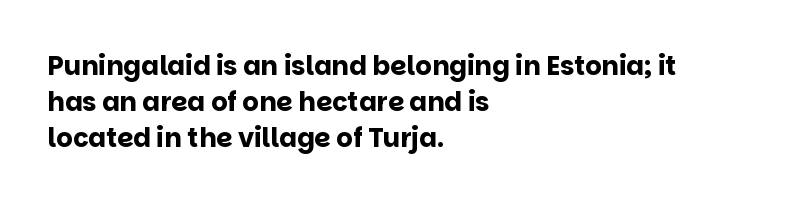
Q: Is the text bold? A: Yes.
Q: Is the text italic (slanted)? A: No, it is upright.
Q: Is the text underlined? A: No.
Q: How is the paragraph aligned? A: Left-aligned.
Q: Is the spacing between letters normal or unusually wide? A: Normal.
Q: Is the spacing between lines tight, normal or loose? A: Normal.
